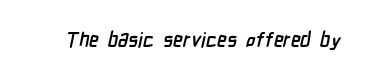
{"bold": "yes", "underline": "no", "letter_spacing": "normal", "letter_spacing_em": 0.0, "glyph_px": 20}
